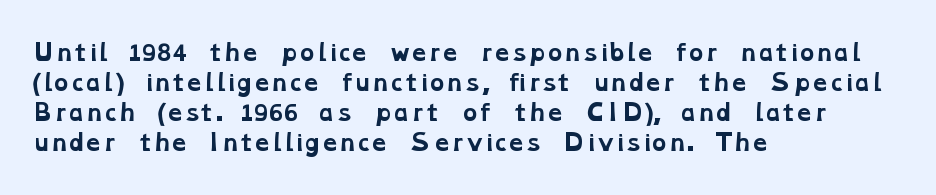
{"bold": "yes", "underline": "no", "align": "left", "line_spacing": "normal", "line_spacing_ratio": 1.36, "letter_spacing": "normal", "letter_spacing_em": 0.0, "glyph_px": 22}
